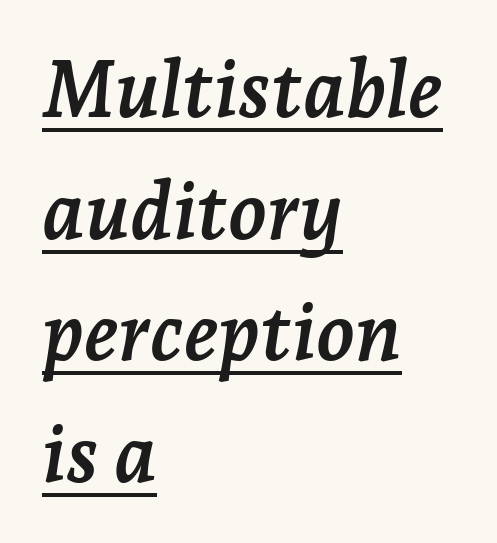
Slant detected: the letters are inclined. Alignment: flush left. Underlined type. Serifs: yes, visible at the terminals of the letterforms. Default kerning and tracking; the words read as compact shapes. Honestly, the row spacing looks completely unremarkable.
